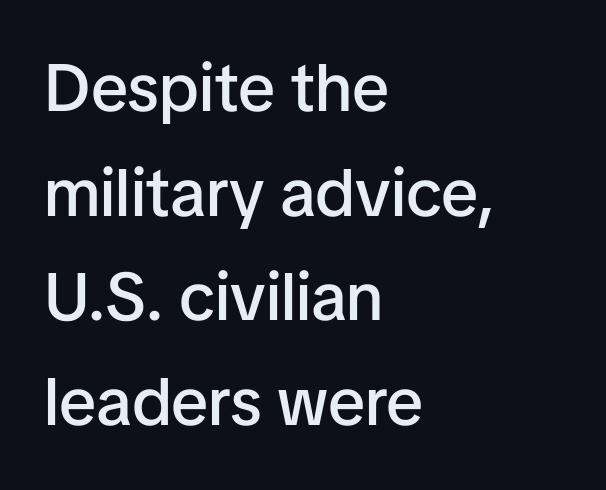
Every stem runs plumb, perpendicular to the baseline. Do the characters align in a grid? No, the font is proportional. These lines keep a tight, regular rhythm from letter to letter. Horizontal alignment here is leftward, the default for most running prose.
